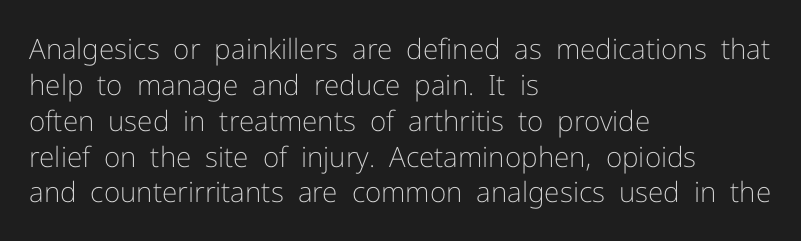
Q: Is the text bold? A: No.
Q: Is the text italic (slanted)? A: No, it is upright.
Q: Is the typeface a serif or a sans-serif typeface? A: Sans-serif.
Q: Is the text underlined? A: No.
Q: How is the paragraph aligned? A: Left-aligned.
Q: Is the spacing between letters normal or unusually wide? A: Normal.
Q: Is the spacing between lines tight, normal or loose? A: Normal.
Q: Width (condensed, normal, or wide)? A: Normal.
Q: Stroke contrast? A: Low.
Q: x-height? A: Medium.
Q: Monospaced? A: No.
